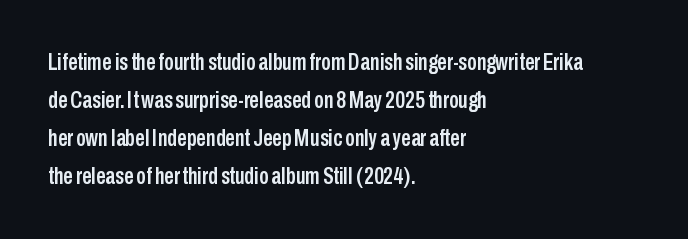
A normal amount of white space separates one row of letters from the next. In terms of letterspacing, this is plain default setting. Quick note: not italic, upright. Only glyphs here, with clear space below each row. Horizontally, the lines are justified to the leading edge only.
